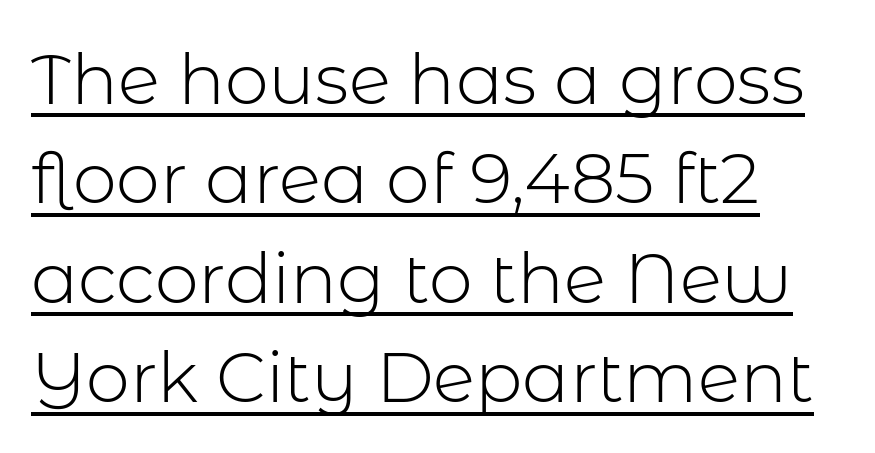
{"serif": "no", "italic": "no", "bold": "no", "weight": "light", "width": "normal", "stroke_contrast": "low", "x_height": "medium", "monospaced": "no", "underline": "yes", "align": "left", "line_spacing": "normal", "line_spacing_ratio": 1.42, "letter_spacing": "normal", "letter_spacing_em": 0.0, "glyph_px": 70}
